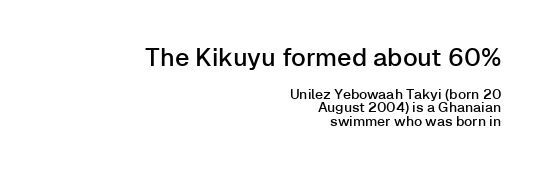
{"italic": "no", "underline": "no", "align": "right", "line_spacing": "tight", "line_spacing_ratio": 0.96, "letter_spacing": "normal", "letter_spacing_em": 0.0, "larger_block": "first", "size_ratio": 1.79, "glyph_px": 25}
